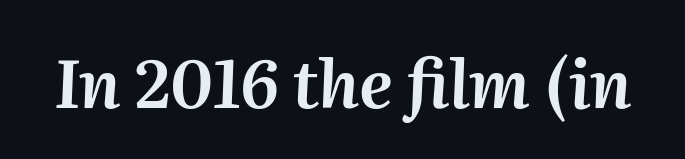
The image shows 66 px text type, italic (leaning right); set normal letter spacing, not underlined; medium stroke contrast and a medium x-height.
